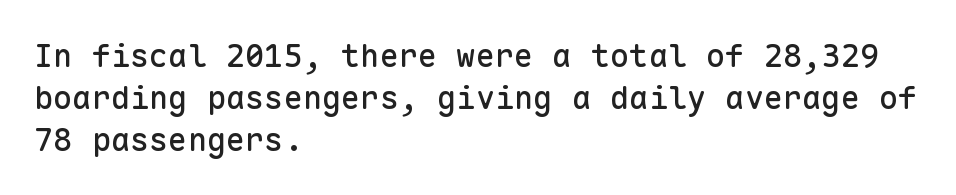
Q: Is the text italic (slanted)? A: No, it is upright.
Q: Is the typeface a serif or a sans-serif typeface? A: Sans-serif.
Q: Is the text underlined? A: No.
Q: How is the paragraph aligned? A: Left-aligned.
Q: Is the spacing between letters normal or unusually wide? A: Normal.
Q: Is the spacing between lines tight, normal or loose? A: Normal.
Q: Width (condensed, normal, or wide)? A: Normal.
Q: Stroke contrast? A: Low.
Q: x-height? A: Medium.
Q: Monospaced? A: Yes.
